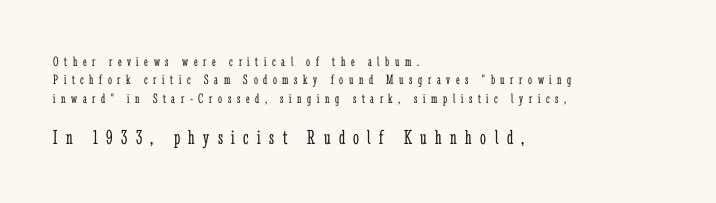
Upright lettering throughout. Caption: expanded tracking, letters set apart. Weight: not bold — regular or lighter. Caption: multi-line text, flush left, ragged right.
